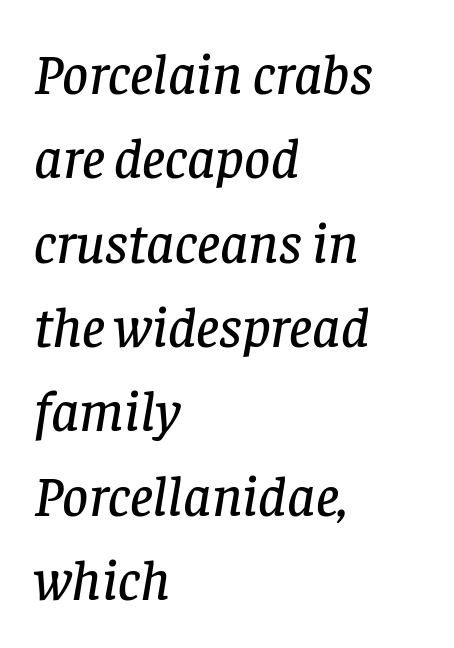
{"serif": "yes", "italic": "yes", "lean": "right", "slant_degrees": 8, "width": "normal", "stroke_contrast": "low", "x_height": "large", "monospaced": "no", "underline": "no", "align": "left", "line_spacing": "normal", "line_spacing_ratio": 1.48, "letter_spacing": "normal", "letter_spacing_em": 0.0, "glyph_px": 57}
